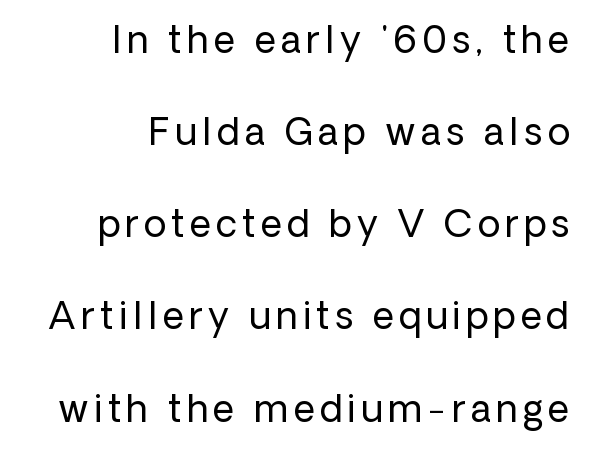
{"serif": "no", "italic": "no", "bold": "no", "weight": "regular", "width": "normal", "stroke_contrast": "low", "x_height": "medium", "monospaced": "no", "underline": "no", "align": "right", "line_spacing": "loose", "line_spacing_ratio": 2.49, "glyph_px": 37}
